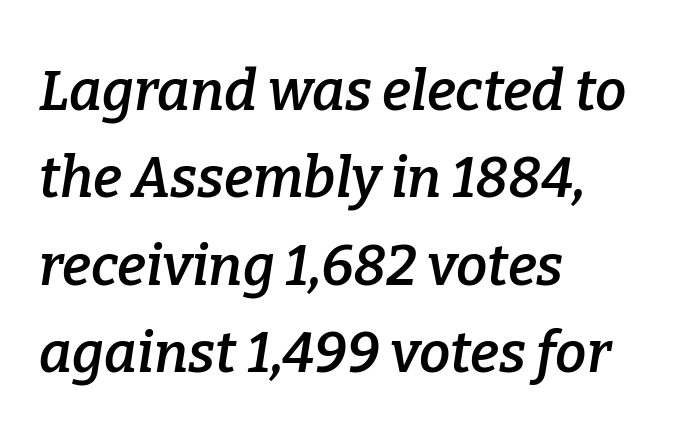
Q: Is the text bold? A: Semi-bold.
Q: Is the text italic (slanted)? A: Yes, it leans right by about 9 degrees.
Q: Is the typeface a serif or a sans-serif typeface? A: Serif.
Q: Is the text underlined? A: No.
Q: How is the paragraph aligned? A: Left-aligned.
Q: Is the spacing between letters normal or unusually wide? A: Normal.
Q: Is the spacing between lines tight, normal or loose? A: Normal.
Q: Width (condensed, normal, or wide)? A: Normal.
Q: Stroke contrast? A: Low.
Q: x-height? A: Medium.
Q: Monospaced? A: No.
